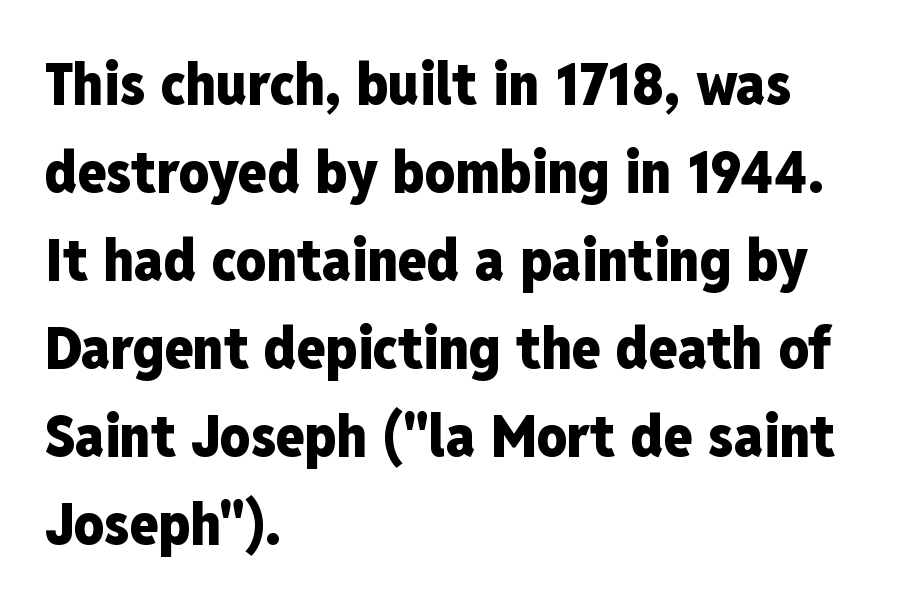
The image shows 59 px heavy, condensed sans-serif type, upright; set left-aligned, normal line spacing (1.49x), normal letter spacing, not underlined; low stroke contrast and a medium x-height.
